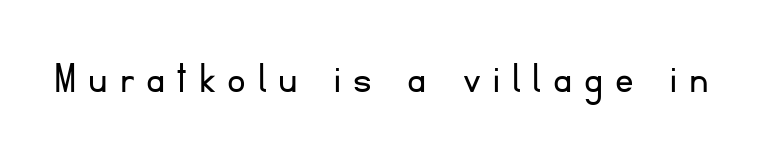
{"serif": "no", "italic": "no", "bold": "no", "weight": "light", "width": "normal", "stroke_contrast": "low", "x_height": "small", "monospaced": "no", "underline": "no", "letter_spacing": "wide", "letter_spacing_em": 0.26, "glyph_px": 46}
